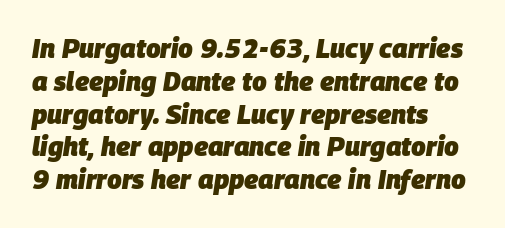
Students, observe: this is what conventionally led text looks like. Tall strokes in this sample are angled rather than plumb. A dark, heavy texture on the line: the type is bold. Only glyphs here, with clear space below each row.
